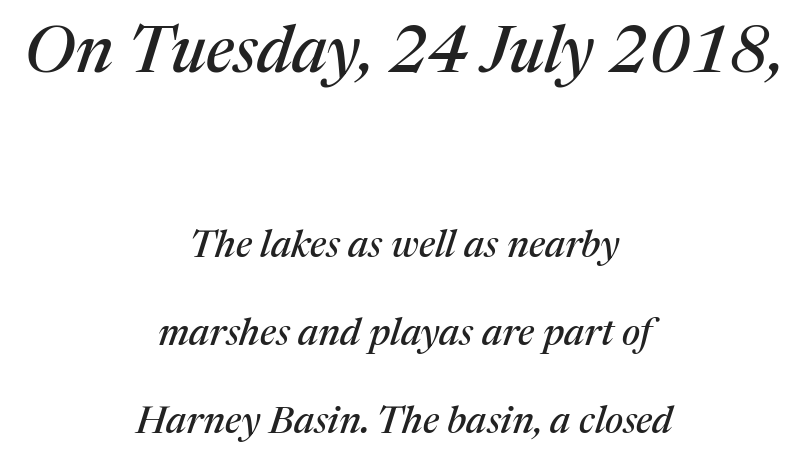
{"serif": "yes", "italic": "yes", "lean": "right", "slant_degrees": 17, "width": "normal", "stroke_contrast": "medium", "x_height": "medium", "monospaced": "no", "underline": "no", "align": "center", "line_spacing": "loose", "line_spacing_ratio": 2.32, "letter_spacing": "normal", "letter_spacing_em": 0.0, "larger_block": "first", "size_ratio": 1.74, "glyph_px": 66}
